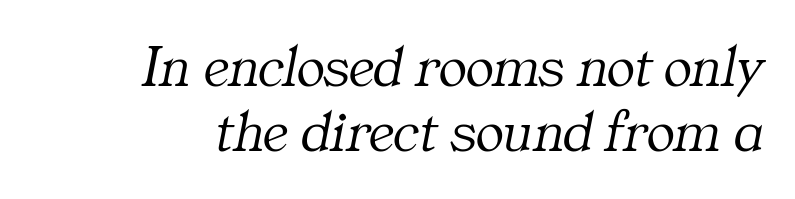
{"serif": "yes", "italic": "yes", "lean": "right", "slant_degrees": 11, "bold": "no", "weight": "light", "width": "normal", "stroke_contrast": "medium", "x_height": "medium", "monospaced": "no", "underline": "no", "align": "right", "line_spacing": "tight", "line_spacing_ratio": 1.1, "letter_spacing": "normal", "letter_spacing_em": 0.0, "glyph_px": 59}
